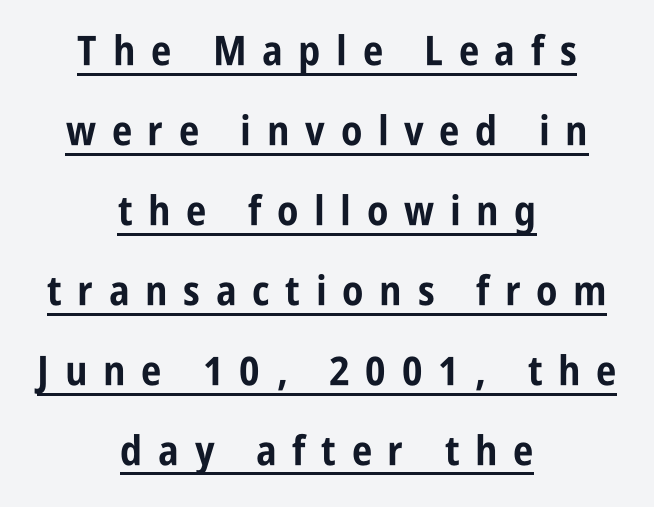
The image shows 41 px bold, condensed sans-serif type, upright; set centered, loose line spacing (1.95x), unusually wide letter spacing (+0.38 em), underlined; low stroke contrast and a large x-height.
